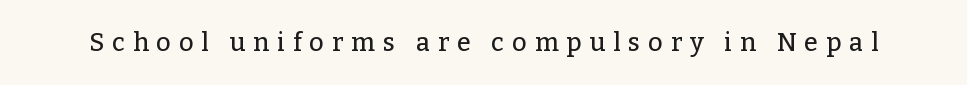
The image shows 25 px text type, upright; set unusually wide letter spacing (+0.32 em), not underlined.
